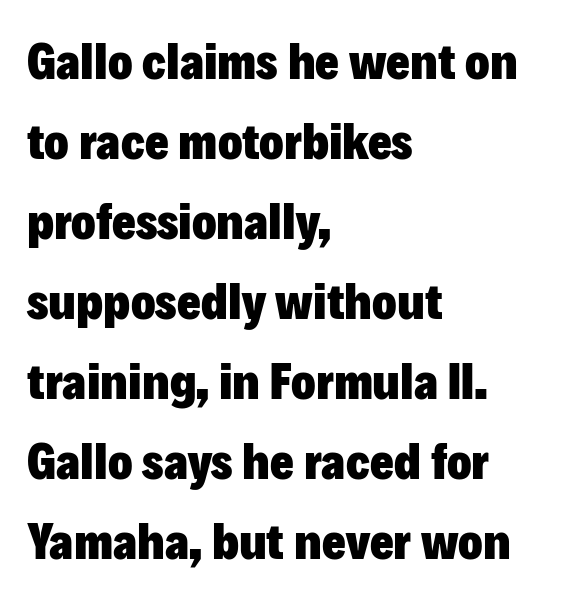
The area under the type is left untouched. In CSS terms this would be text-align: left. If you measured baseline to baseline, you'd find a middling distance. In terms of weight, the rendering is a true, heavy bold.
